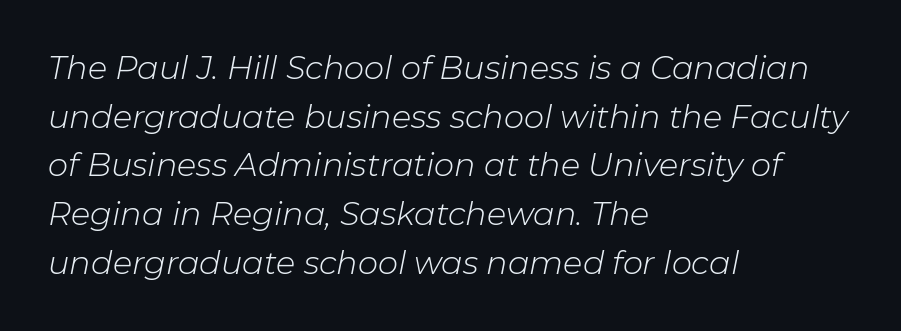
{"italic": "yes", "lean": "right", "slant_degrees": 11, "bold": "no", "weight": "light", "width": "normal", "stroke_contrast": "low", "x_height": "medium", "monospaced": "no", "underline": "no", "align": "left", "line_spacing": "normal", "line_spacing_ratio": 1.52, "letter_spacing": "normal", "letter_spacing_em": 0.0, "glyph_px": 32}
